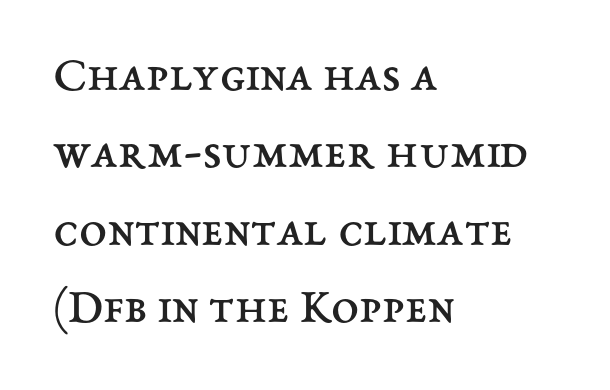
This sample uses plain, unmodified letter spacing. Think of a printed novel: that variable character pitch is what you see here. Rendered with straight, roman letterforms. The typesetting does not lean heavy: it is not bold.
